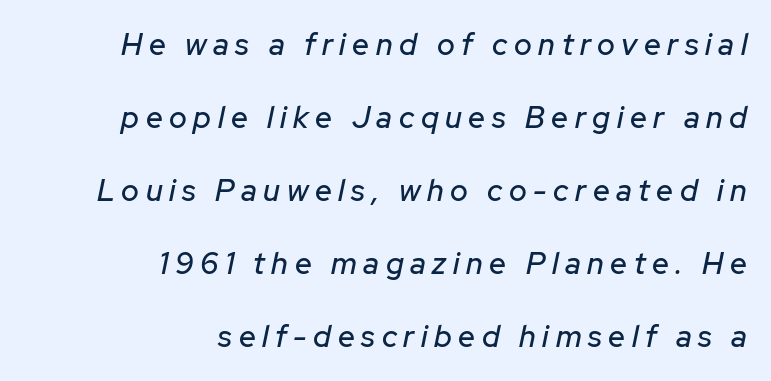
The image shows 30 px text type, italic (leaning right); set right-aligned, loose line spacing (2.43x), unusually wide letter spacing (+0.22 em), not underlined; low stroke contrast and a medium x-height.
